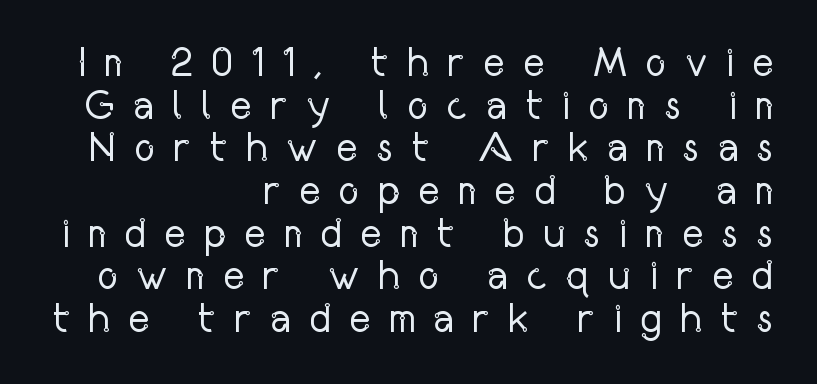
The image shows 41 px regular-weight, condensed sans-serif type, upright; set right-aligned, tight line spacing (1.04x), unusually wide letter spacing (+0.43 em), not underlined; low stroke contrast and a medium x-height.
